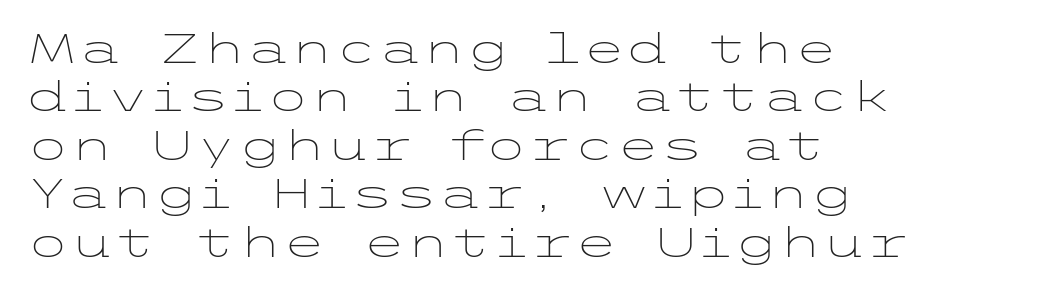
The image shows 40 px light, wide sans-serif type, upright; set left-aligned, line spacing 1.21x, normal letter spacing, not underlined; low stroke contrast and a medium x-height.
